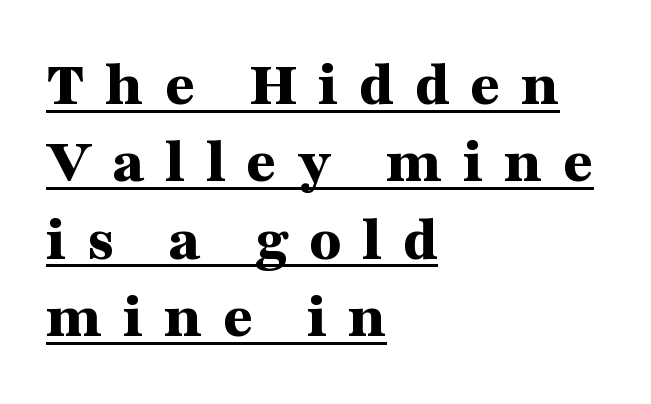
{"serif": "yes", "italic": "no", "bold": "yes", "weight": "bold", "width": "wide", "stroke_contrast": "medium", "x_height": "medium", "monospaced": "no", "underline": "yes", "align": "left", "line_spacing_ratio": 1.19, "letter_spacing": "wide", "letter_spacing_em": 0.32, "glyph_px": 65}
